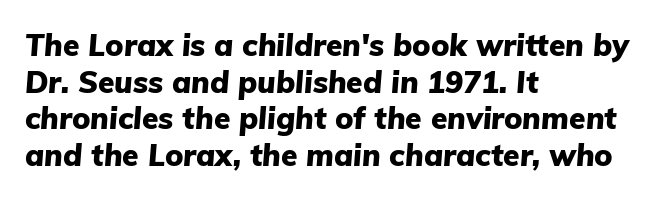
Nobody touched the tracking dial on this one. The strokes are fattened all the way to bold. Underlining? Definitely not there. The face used here is proportionally spaced, like ordinary book or web type. Line beginnings align vertically; line endings do not.
